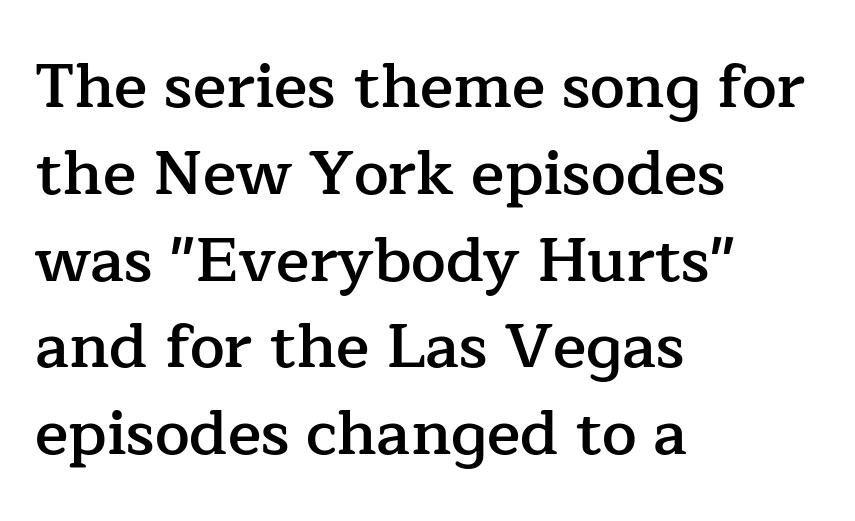
The image shows 62 px semibold serif type, upright; set left-aligned, normal line spacing (1.4x), normal letter spacing, not underlined; low stroke contrast and a medium x-height.
